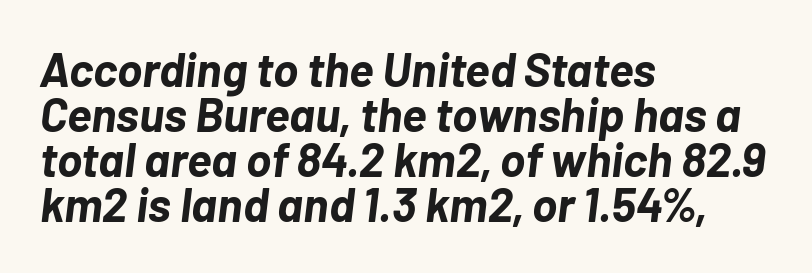
The image shows 47 px bold type, italic (leaning right); set left-aligned, tight line spacing (0.96x), normal letter spacing, not underlined; low stroke contrast and a medium x-height.
